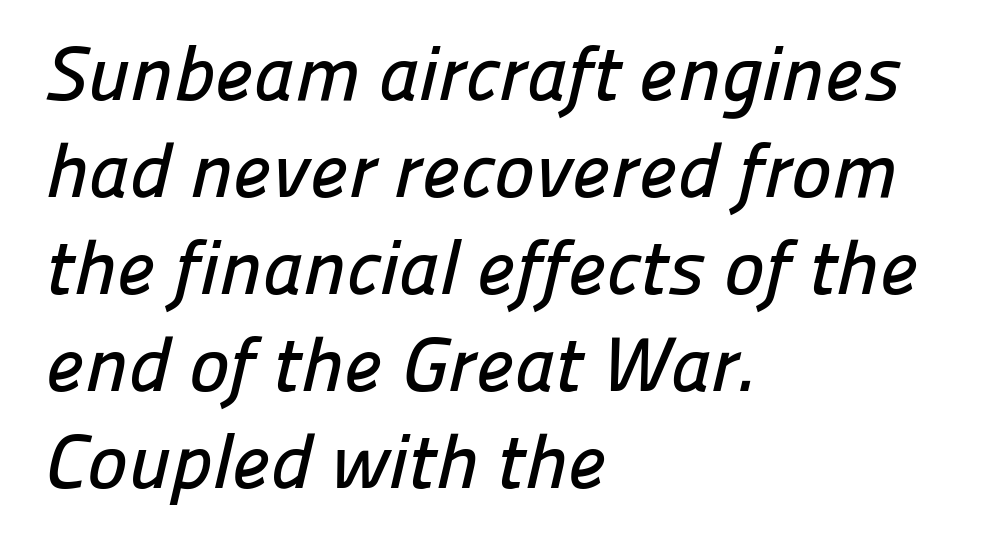
Varying glyph widths throughout — classic text-font behaviour. Notice how descenders clear the ascenders below comfortably — that's standard leading. Between one letter and the next there's only the usual sliver of space. Is this a sans? Yes — the strokes have no serifs. The glyphs are unaccompanied by any horizontal stroke below them. These lines are set flush left with a ragged right edge.
